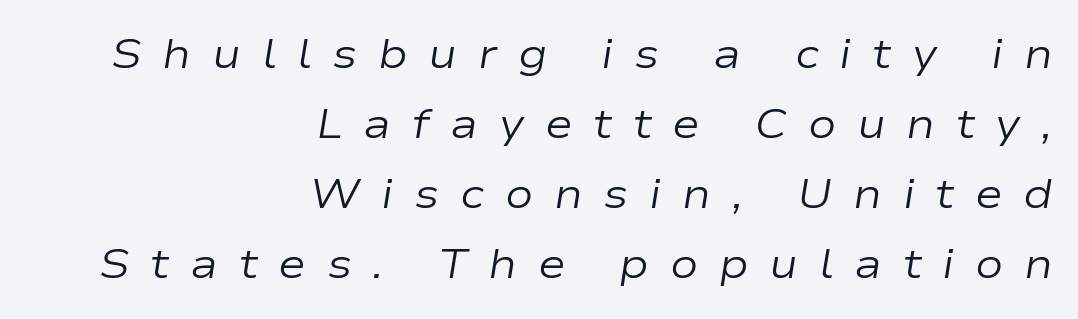
The image shows 42 px regular-weight, wide type, italic (leaning right); set right-aligned, normal line spacing (1.67x), unusually wide letter spacing (+0.49 em), not underlined; low stroke contrast and a medium x-height.
